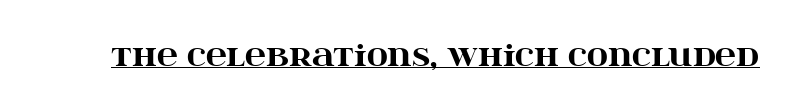
{"serif": "yes", "italic": "no", "bold": "yes", "weight": "heavy", "width": "wide", "stroke_contrast": "high", "x_height": "large", "monospaced": "no", "underline": "yes", "letter_spacing": "normal", "letter_spacing_em": 0.0, "glyph_px": 29}
